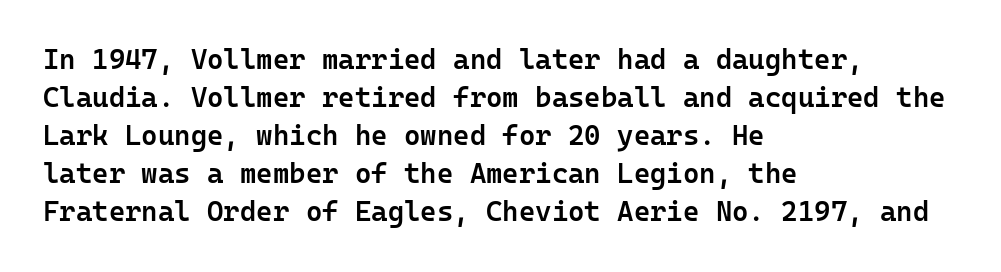
Every letter is mildly thick-stroked: semibold rather than bold. Each new line begins a customary step beneath the previous one. Typographically, this falls in the sans-serif category. Has an underline been added? It has not.
